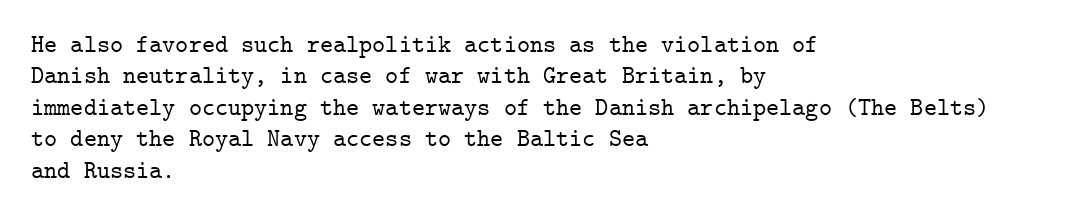
{"italic": "no", "underline": "no", "align": "left", "line_spacing": "normal", "line_spacing_ratio": 1.26, "letter_spacing": "normal", "letter_spacing_em": 0.0, "glyph_px": 25}
